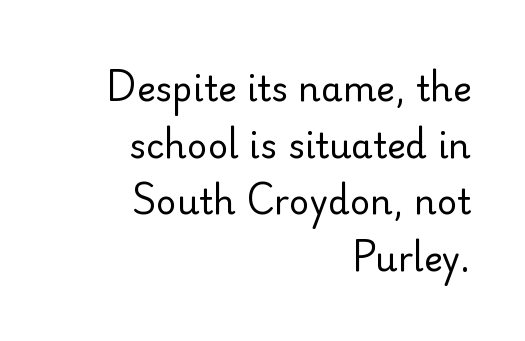
{"serif": "no", "italic": "no", "bold": "no", "weight": "regular", "width": "normal", "stroke_contrast": "low", "x_height": "small", "monospaced": "no", "underline": "no", "align": "right", "line_spacing": "normal", "line_spacing_ratio": 1.62, "letter_spacing": "normal", "letter_spacing_em": 0.0, "glyph_px": 35}
